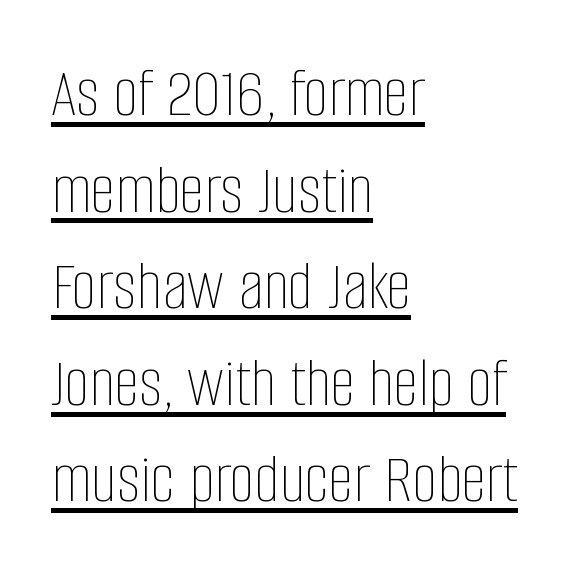
Q: Is the text bold? A: No.
Q: Is the text italic (slanted)? A: No, it is upright.
Q: Is the text underlined? A: Yes.
Q: How is the paragraph aligned? A: Left-aligned.
Q: Is the spacing between letters normal or unusually wide? A: Normal.
Q: Is the spacing between lines tight, normal or loose? A: Normal.
Q: Width (condensed, normal, or wide)? A: Condensed.
Q: Stroke contrast? A: Low.
Q: x-height? A: Large.
Q: Monospaced? A: No.
